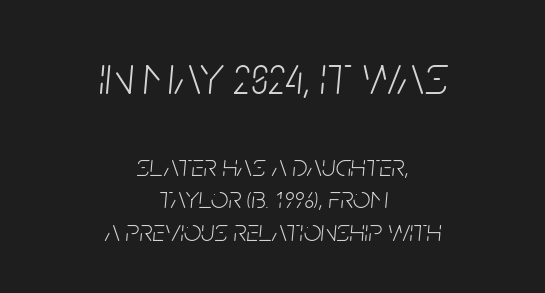
The image shows 55 px light, condensed type, italic (leaning right); set centered, tight line spacing (1.05x), normal letter spacing, not underlined; the first (top) block is 1.77x larger; low stroke contrast and a large x-height.
